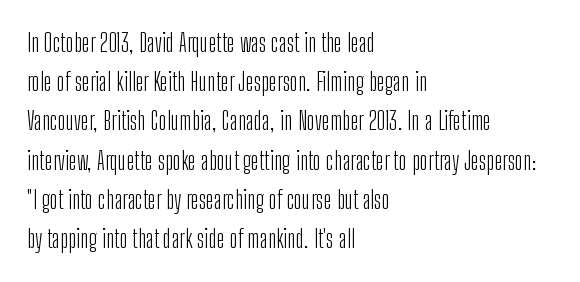
{"italic": "no", "bold": "no", "underline": "no", "align": "left", "line_spacing": "normal", "line_spacing_ratio": 1.57, "letter_spacing": "normal", "letter_spacing_em": 0.0, "glyph_px": 25}
